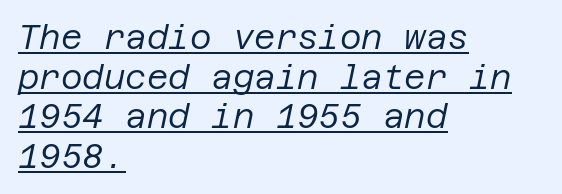
The image shows 33 px regular-weight type, italic (leaning right); set left-aligned, line spacing 1.2x, normal letter spacing, underlined; low stroke contrast and a large x-height.
